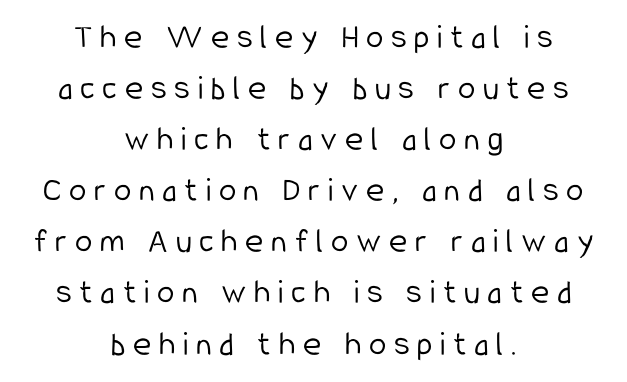
Q: Is the text bold? A: No.
Q: Is the text italic (slanted)? A: No, it is upright.
Q: Is the typeface a serif or a sans-serif typeface? A: Sans-serif.
Q: Is the text underlined? A: No.
Q: How is the paragraph aligned? A: Centered.
Q: Is the spacing between letters normal or unusually wide? A: Unusually wide.
Q: Is the spacing between lines tight, normal or loose? A: Normal.
Q: Width (condensed, normal, or wide)? A: Condensed.
Q: Stroke contrast? A: Low.
Q: x-height? A: Medium.
Q: Monospaced? A: No.
